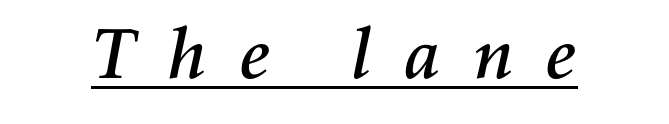
{"italic": "yes", "lean": "right", "slant_degrees": 11, "width": "normal", "stroke_contrast": "medium", "x_height": "medium", "monospaced": "no", "underline": "yes", "letter_spacing": "wide", "letter_spacing_em": 0.4, "glyph_px": 73}
